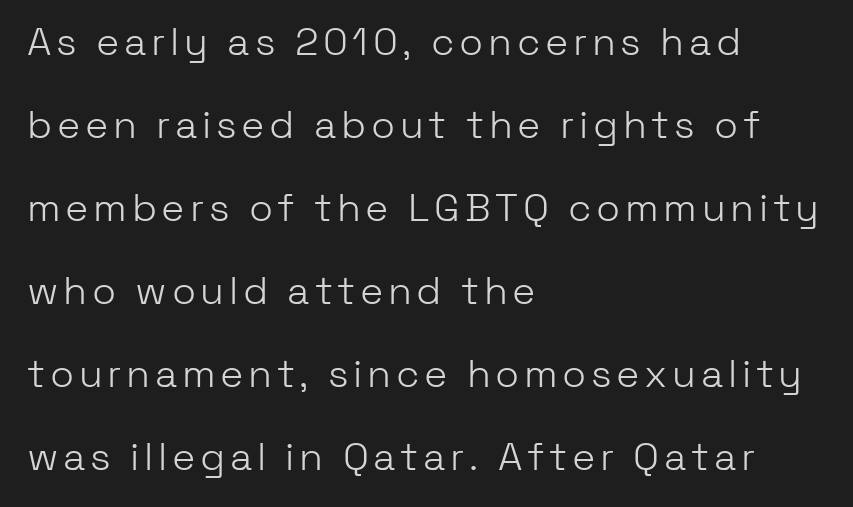
In CSS terms this would be text-align: left. The face used here is proportionally spaced, like ordinary book or web type. Reading down the column, the eye jumps a long way to each next line. The glyphs in this specimen are sans serif. The typesetting does not lean heavy: it is not bold.
